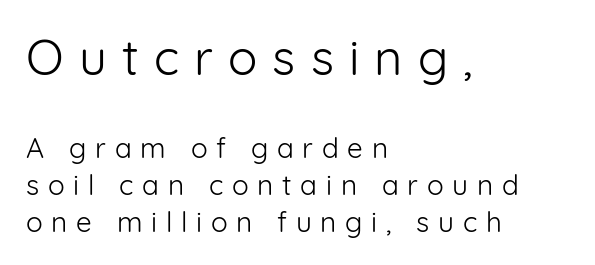
{"serif": "no", "italic": "no", "bold": "no", "weight": "light", "width": "normal", "stroke_contrast": "low", "x_height": "medium", "monospaced": "no", "underline": "no", "align": "left", "line_spacing": "normal", "line_spacing_ratio": 1.32, "letter_spacing": "wide", "letter_spacing_em": 0.31, "larger_block": "first", "size_ratio": 1.75, "glyph_px": 49}
